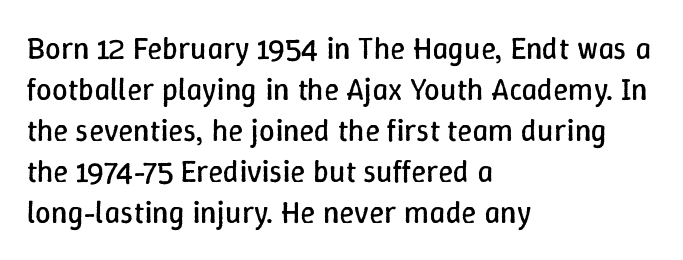
The image shows 31 px regular-weight type, upright; set left-aligned, normal line spacing (1.32x), normal letter spacing, not underlined; low stroke contrast and a medium x-height.
